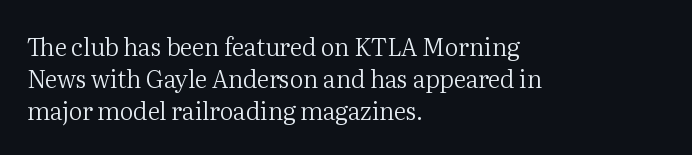
Q: Is the text bold? A: No.
Q: Is the text italic (slanted)? A: No, it is upright.
Q: Is the text underlined? A: No.
Q: How is the paragraph aligned? A: Left-aligned.
Q: Is the spacing between letters normal or unusually wide? A: Normal.
Q: Is the spacing between lines tight, normal or loose? A: Normal.
